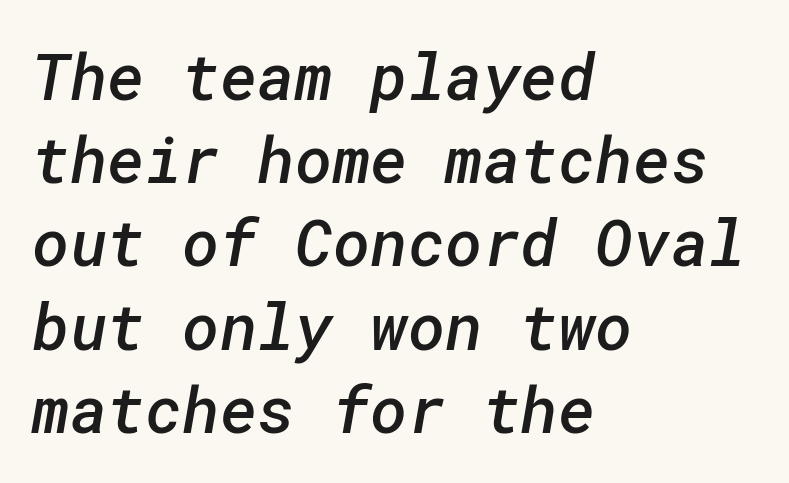
{"serif": "no", "bold": "semi", "weight": "semibold", "width": "normal", "stroke_contrast": "low", "x_height": "medium", "underline": "no", "align": "left", "line_spacing": "normal", "line_spacing_ratio": 1.3, "letter_spacing": "normal", "letter_spacing_em": 0.0, "glyph_px": 64}
